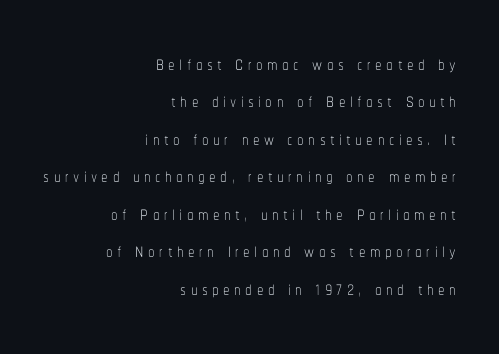
The image shows 26 px text type, upright; set right-aligned, normal line spacing (1.44x), not underlined.
